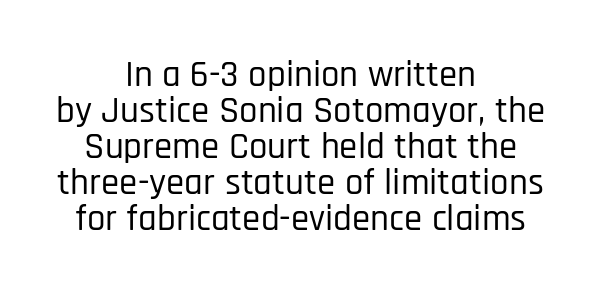
Q: Is the text italic (slanted)? A: No, it is upright.
Q: Is the typeface a serif or a sans-serif typeface? A: Sans-serif.
Q: Is the text underlined? A: No.
Q: How is the paragraph aligned? A: Centered.
Q: Is the spacing between letters normal or unusually wide? A: Normal.
Q: Is the spacing between lines tight, normal or loose? A: Tight.
Q: Width (condensed, normal, or wide)? A: Condensed.
Q: Stroke contrast? A: Low.
Q: x-height? A: Large.
Q: Monospaced? A: No.
